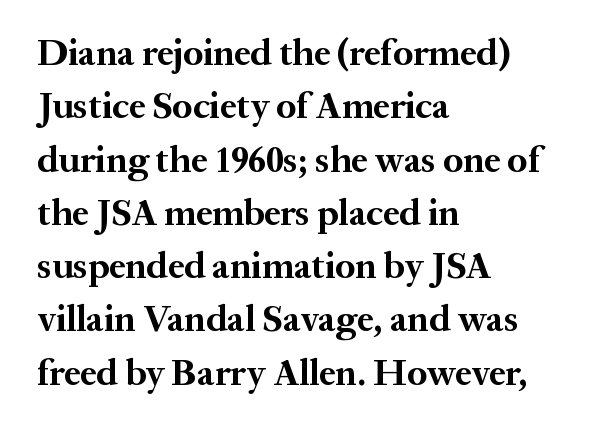
{"serif": "yes", "italic": "no", "bold": "yes", "weight": "bold", "width": "normal", "stroke_contrast": "medium", "x_height": "medium", "monospaced": "no", "underline": "no", "align": "left", "line_spacing": "normal", "line_spacing_ratio": 1.44, "letter_spacing": "normal", "letter_spacing_em": 0.0, "glyph_px": 37}
